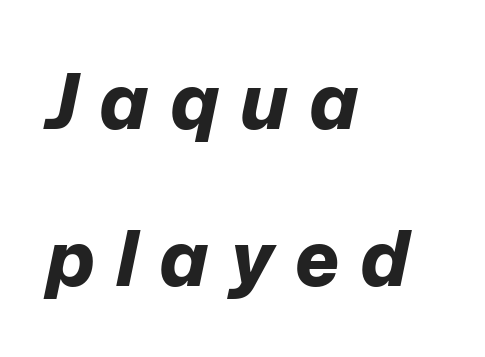
{"italic": "yes", "lean": "right", "slant_degrees": 12, "bold": "yes", "weight": "bold", "width": "normal", "stroke_contrast": "low", "x_height": "medium", "monospaced": "no", "underline": "no", "align": "left", "line_spacing": "loose", "line_spacing_ratio": 2.06, "letter_spacing": "wide", "letter_spacing_em": 0.28, "glyph_px": 76}
